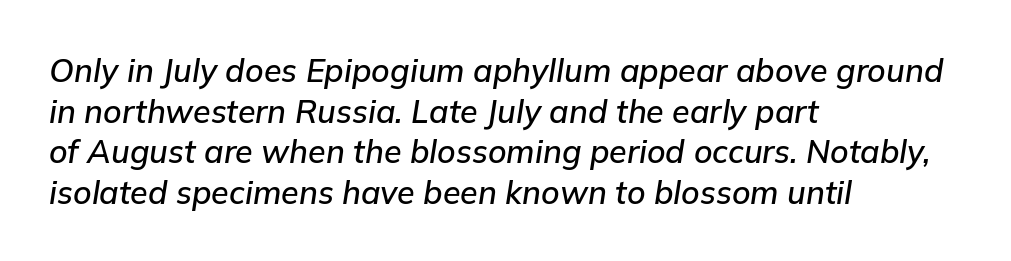
{"italic": "yes", "lean": "right", "slant_degrees": 9, "width": "normal", "stroke_contrast": "low", "x_height": "medium", "monospaced": "no", "underline": "no", "align": "left", "line_spacing": "normal", "line_spacing_ratio": 1.27, "letter_spacing": "normal", "letter_spacing_em": 0.0, "glyph_px": 32}
